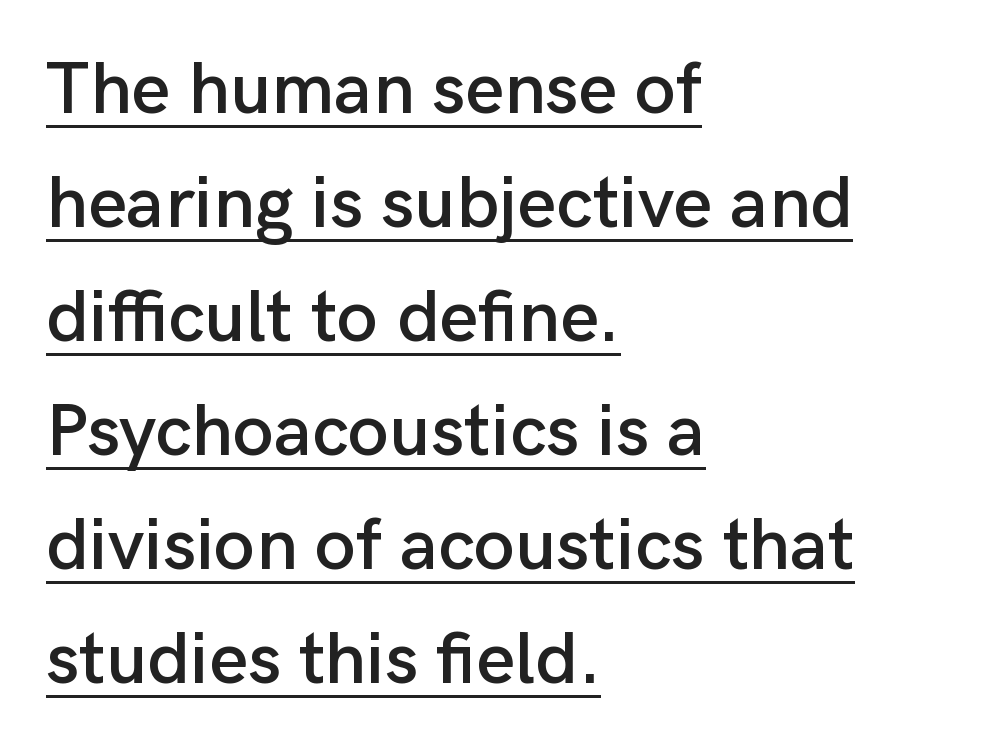
Upright lettering throughout. There is no visible air inserted between adjacent glyphs. Each letter keeps its own natural width here, so spacing adapts to shape. What decoration does the sample have? An underline. The rows are spaced the way most documents space them.
